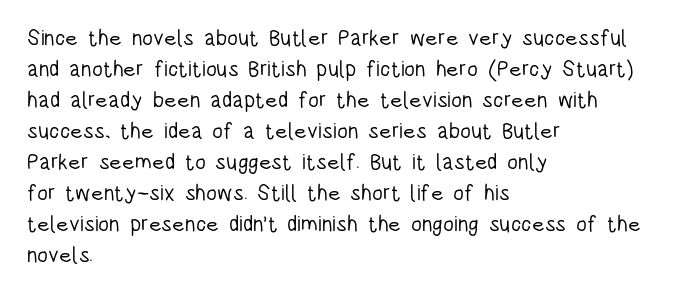
The image shows 22 px text type, upright; set left-aligned, normal line spacing (1.41x), normal letter spacing, not underlined.
